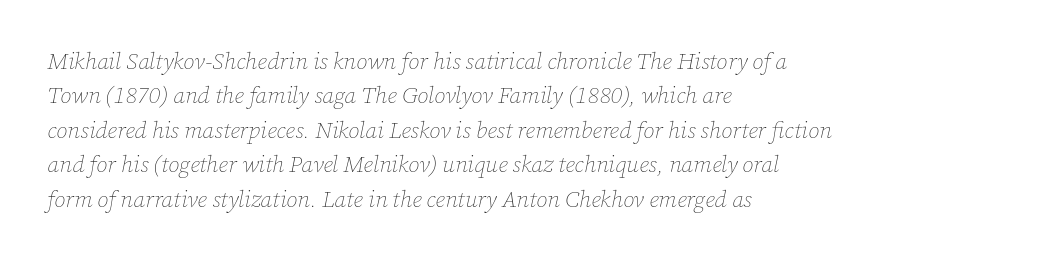
The image shows 23 px text type, italic (leaning right); set left-aligned, normal line spacing (1.5x), normal letter spacing, not underlined.
